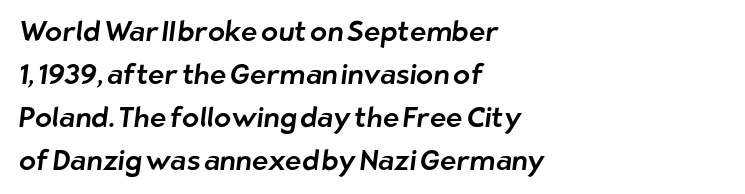
Varying glyph widths throughout — classic text-font behaviour. Glyph-to-glyph distance matches everyday printed text. A bare baseline throughout the passage. Regarding leading, the lines here are spaced in the standard way.
